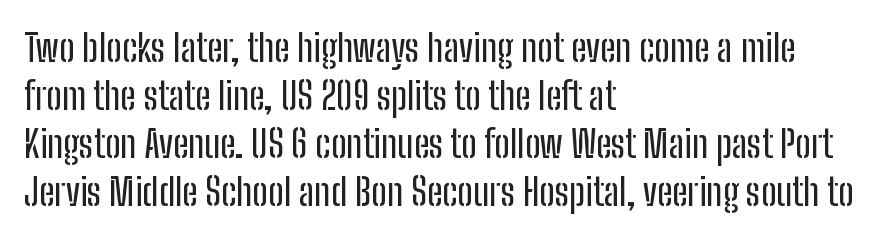
{"serif": "no", "italic": "no", "width": "condensed", "stroke_contrast": "low", "x_height": "medium", "monospaced": "no", "underline": "no", "align": "left", "line_spacing": "normal", "line_spacing_ratio": 1.26, "letter_spacing": "normal", "letter_spacing_em": 0.0, "glyph_px": 38}
